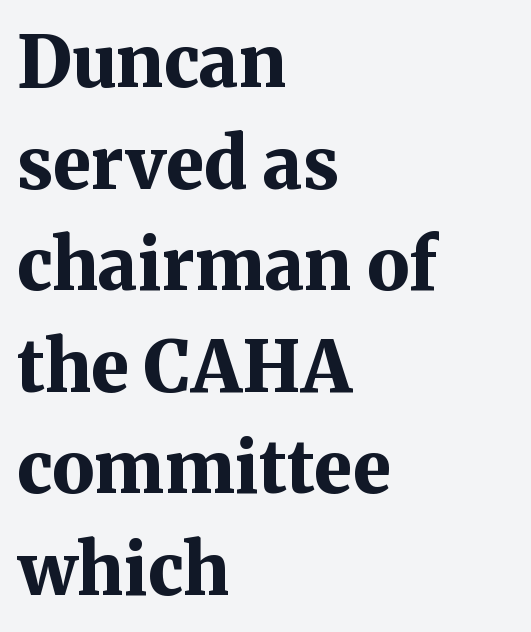
Q: Is the text bold? A: Yes.
Q: Is the text italic (slanted)? A: No, it is upright.
Q: Is the typeface a serif or a sans-serif typeface? A: Serif.
Q: Is the text underlined? A: No.
Q: How is the paragraph aligned? A: Left-aligned.
Q: Is the spacing between letters normal or unusually wide? A: Normal.
Q: Is the spacing between lines tight, normal or loose? A: Normal.
Q: Width (condensed, normal, or wide)? A: Normal.
Q: Stroke contrast? A: Medium.
Q: x-height? A: Medium.
Q: Monospaced? A: No.
